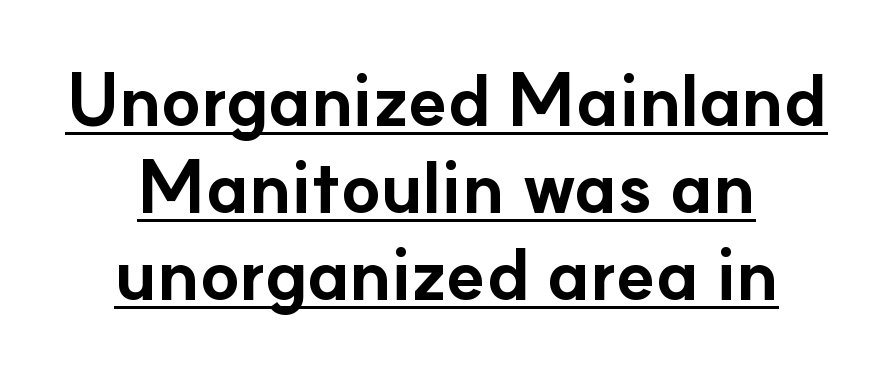
Q: Is the text bold? A: Yes.
Q: Is the text italic (slanted)? A: No, it is upright.
Q: Is the typeface a serif or a sans-serif typeface? A: Sans-serif.
Q: Is the text underlined? A: Yes.
Q: How is the paragraph aligned? A: Centered.
Q: Is the spacing between letters normal or unusually wide? A: Normal.
Q: Width (condensed, normal, or wide)? A: Normal.
Q: Stroke contrast? A: Low.
Q: x-height? A: Small.
Q: Monospaced? A: No.
